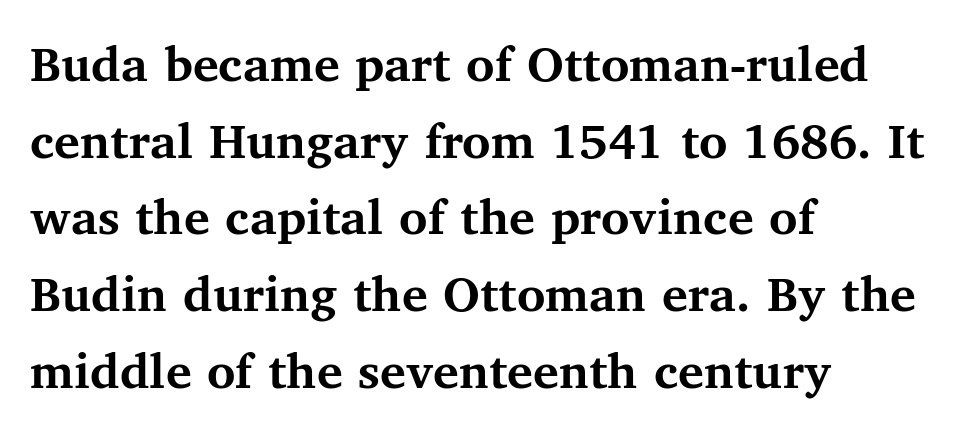
The image shows 54 px semibold serif type, upright; set left-aligned, normal line spacing (1.42x), normal letter spacing, not underlined; medium stroke contrast and a medium x-height.
